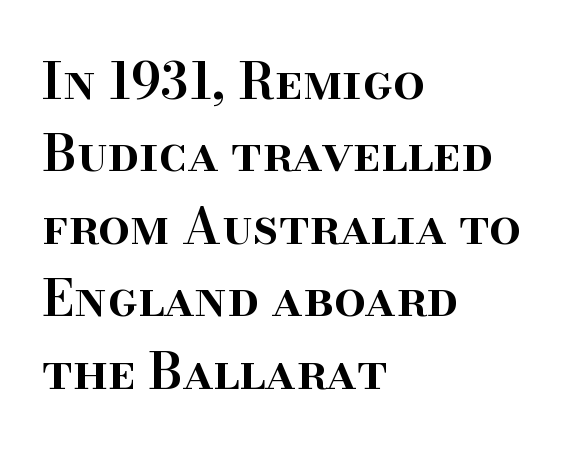
If you drew a ruler down the left edge, every line would touch it. No extra tracking has been applied to these lines. The string is rendered with underlining switched off. Italic? Not at all — the glyphs are vertical. The letters carry serifs — small finishing strokes at the ends of their stems. Weight check: semibold — heavier than regular, not quite bold.
